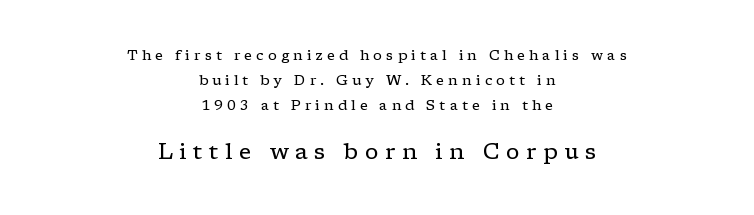
Q: Is the text bold? A: No.
Q: Is the text italic (slanted)? A: No, it is upright.
Q: Is the text underlined? A: No.
Q: How is the paragraph aligned? A: Centered.
Q: Is the spacing between letters normal or unusually wide? A: Unusually wide.
Q: Which block of text is set in a larger size, the first (top) or the second (bottom)? A: The second (bottom) one.
